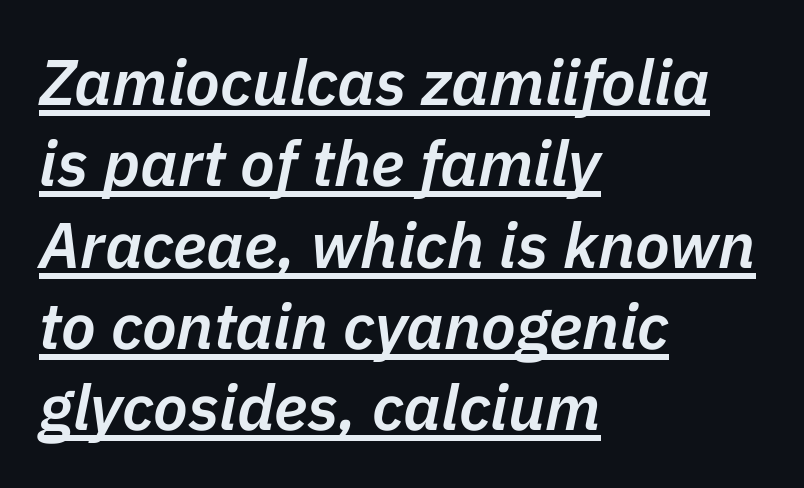
Q: Is the text bold? A: Semi-bold.
Q: Is the text italic (slanted)? A: Yes, it leans right by about 11 degrees.
Q: Is the text underlined? A: Yes.
Q: How is the paragraph aligned? A: Left-aligned.
Q: Is the spacing between letters normal or unusually wide? A: Normal.
Q: Is the spacing between lines tight, normal or loose? A: Normal.
Q: Width (condensed, normal, or wide)? A: Normal.
Q: Stroke contrast? A: Low.
Q: x-height? A: Medium.
Q: Monospaced? A: No.
